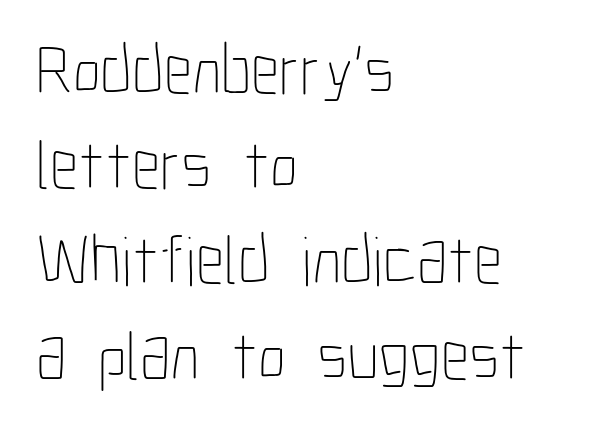
Q: Is the text bold? A: No.
Q: Is the text italic (slanted)? A: No, it is upright.
Q: Is the text underlined? A: No.
Q: How is the paragraph aligned? A: Left-aligned.
Q: Is the spacing between letters normal or unusually wide? A: Normal.
Q: Is the spacing between lines tight, normal or loose? A: Normal.
Q: Width (condensed, normal, or wide)? A: Condensed.
Q: Stroke contrast? A: Low.
Q: x-height? A: Medium.
Q: Monospaced? A: No.
